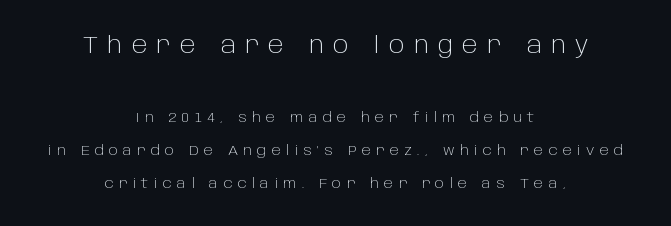
The image shows 24 px text type, upright; set centered, loose line spacing (2.39x), unusually wide letter spacing (+0.39 em), not underlined; the first (top) block is 1.71x larger.
